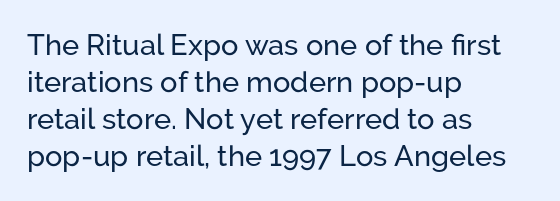
Q: Is the text italic (slanted)? A: No, it is upright.
Q: Is the typeface a serif or a sans-serif typeface? A: Sans-serif.
Q: Is the text underlined? A: No.
Q: How is the paragraph aligned? A: Left-aligned.
Q: Is the spacing between letters normal or unusually wide? A: Normal.
Q: Is the spacing between lines tight, normal or loose? A: Normal.
Q: Width (condensed, normal, or wide)? A: Normal.
Q: Stroke contrast? A: Low.
Q: x-height? A: Medium.
Q: Monospaced? A: No.
